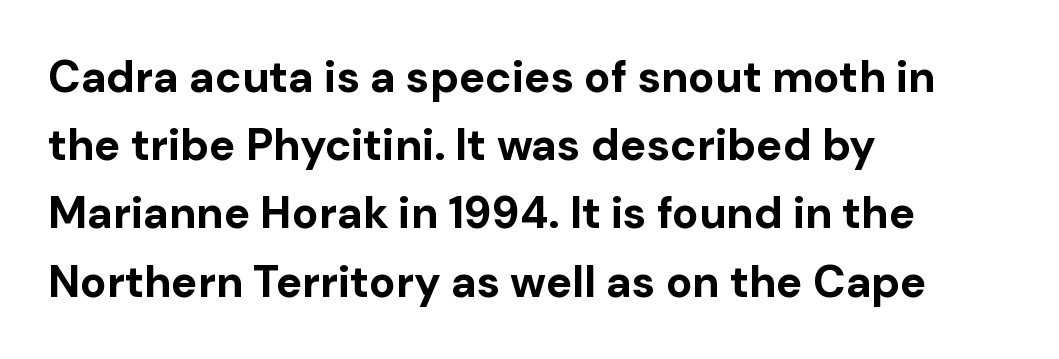
Q: Is the text bold? A: Yes.
Q: Is the text italic (slanted)? A: No, it is upright.
Q: Is the typeface a serif or a sans-serif typeface? A: Sans-serif.
Q: Is the text underlined? A: No.
Q: How is the paragraph aligned? A: Left-aligned.
Q: Is the spacing between letters normal or unusually wide? A: Normal.
Q: Is the spacing between lines tight, normal or loose? A: Normal.
Q: Width (condensed, normal, or wide)? A: Normal.
Q: Stroke contrast? A: Low.
Q: x-height? A: Medium.
Q: Monospaced? A: No.
